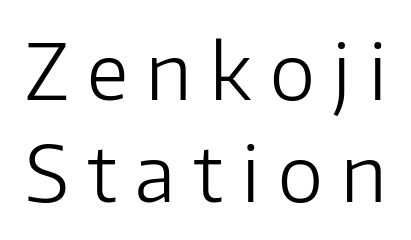
Q: Is the text bold? A: No.
Q: Is the text italic (slanted)? A: No, it is upright.
Q: Is the typeface a serif or a sans-serif typeface? A: Sans-serif.
Q: Is the text underlined? A: No.
Q: Is the spacing between letters normal or unusually wide? A: Unusually wide.
Q: Is the spacing between lines tight, normal or loose? A: Normal.
Q: Width (condensed, normal, or wide)? A: Normal.
Q: Stroke contrast? A: Low.
Q: x-height? A: Medium.
Q: Monospaced? A: No.
